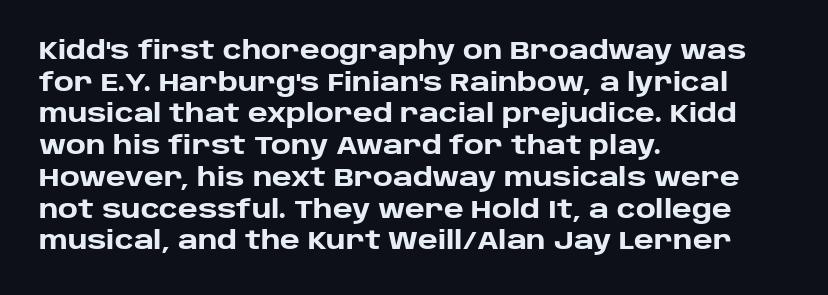
{"italic": "no", "bold": "yes", "underline": "no", "align": "left", "line_spacing": "normal", "line_spacing_ratio": 1.27, "letter_spacing": "normal", "letter_spacing_em": 0.0, "glyph_px": 25}
